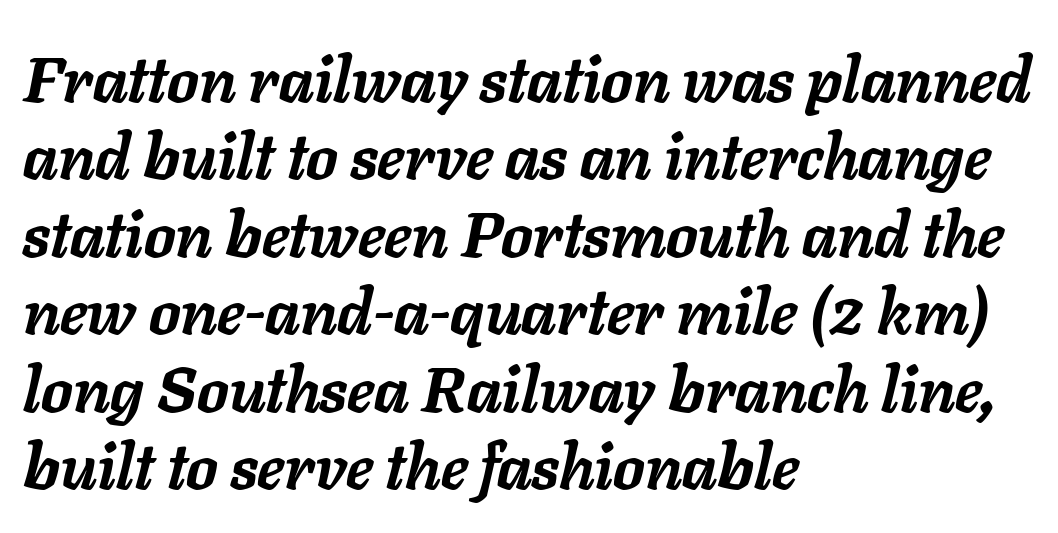
{"italic": "yes", "lean": "right", "slant_degrees": 11, "bold": "yes", "weight": "semibold", "width": "normal", "stroke_contrast": "low", "x_height": "medium", "monospaced": "no", "underline": "no", "align": "left", "line_spacing_ratio": 1.23, "letter_spacing": "normal", "letter_spacing_em": 0.0, "glyph_px": 63}
